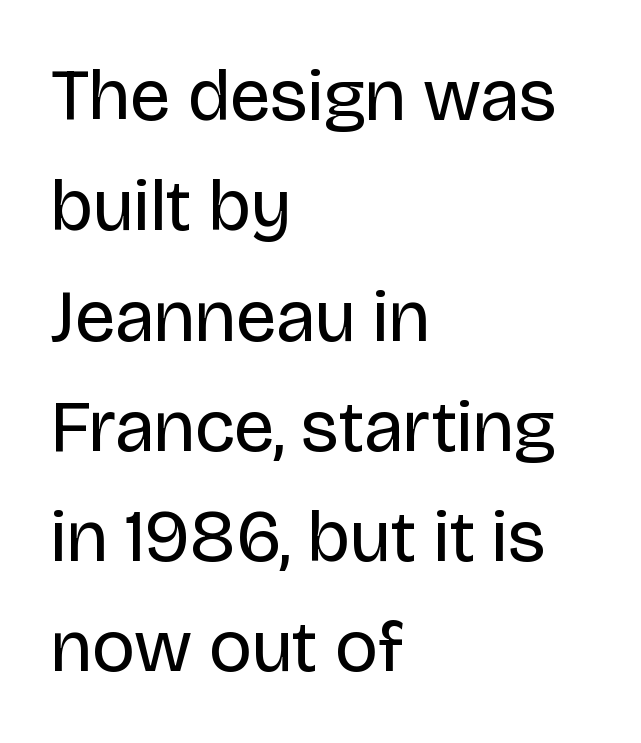
The image shows 74 px regular-weight sans-serif type, upright; set left-aligned, normal line spacing (1.49x), normal letter spacing, not underlined; low stroke contrast and a large x-height.
